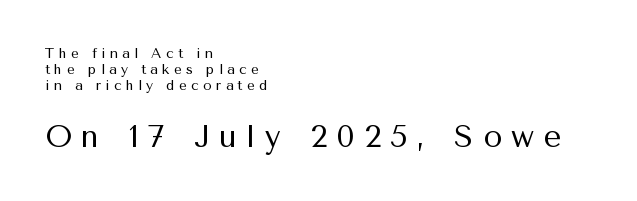
The image shows 31 px regular-weight sans-serif type, upright; set left-aligned, tight line spacing (1.15x), unusually wide letter spacing (+0.3 em), not underlined; the second (bottom) block is 2.21x larger; medium stroke contrast and a medium x-height.
